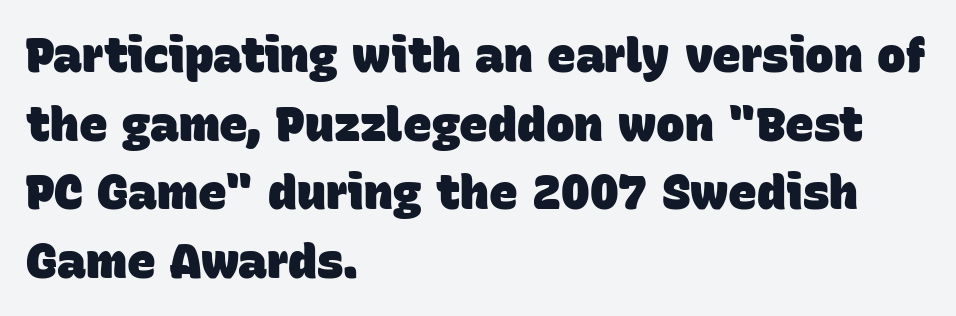
Q: Is the text bold? A: Yes.
Q: Is the typeface a serif or a sans-serif typeface? A: Sans-serif.
Q: Is the text underlined? A: No.
Q: How is the paragraph aligned? A: Left-aligned.
Q: Is the spacing between letters normal or unusually wide? A: Normal.
Q: Is the spacing between lines tight, normal or loose? A: Normal.
Q: Width (condensed, normal, or wide)? A: Normal.
Q: Stroke contrast? A: Low.
Q: x-height? A: Large.
Q: Monospaced? A: No.
